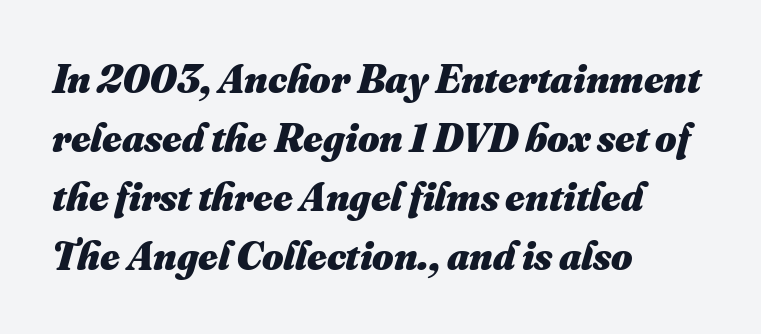
The image shows 41 px heavy type; set left-aligned, normal line spacing (1.44x), normal letter spacing, not underlined; medium stroke contrast and a small x-height.
